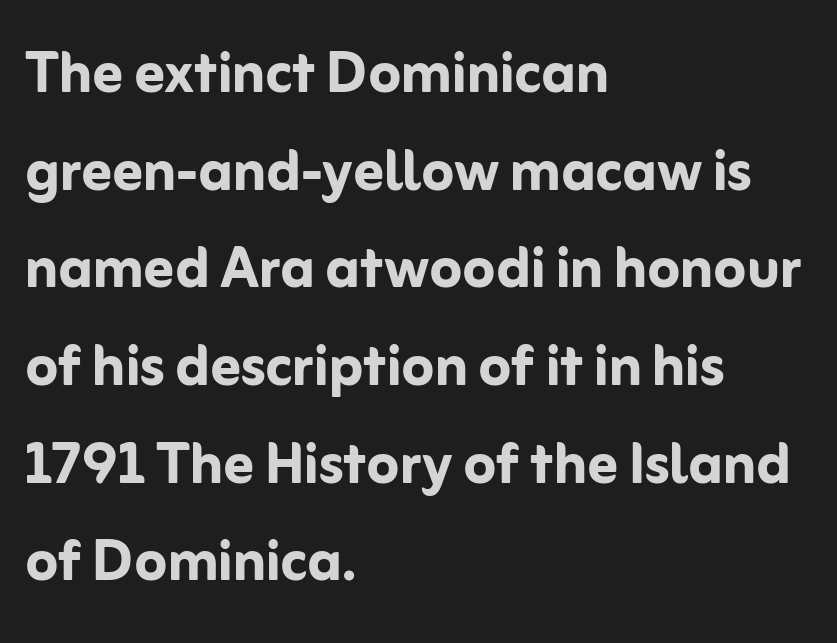
Q: Is the text bold? A: Yes.
Q: Is the text italic (slanted)? A: No, it is upright.
Q: Is the typeface a serif or a sans-serif typeface? A: Sans-serif.
Q: Is the text underlined? A: No.
Q: How is the paragraph aligned? A: Left-aligned.
Q: Is the spacing between letters normal or unusually wide? A: Normal.
Q: Is the spacing between lines tight, normal or loose? A: Normal.
Q: Width (condensed, normal, or wide)? A: Normal.
Q: Stroke contrast? A: Low.
Q: x-height? A: Medium.
Q: Monospaced? A: No.
